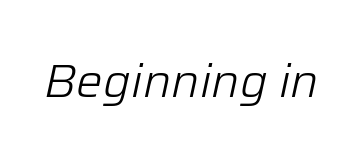
Q: Is the text bold? A: No.
Q: Is the text italic (slanted)? A: Yes, it leans right by about 12 degrees.
Q: Is the text underlined? A: No.
Q: Is the spacing between letters normal or unusually wide? A: Normal.
Q: Width (condensed, normal, or wide)? A: Normal.
Q: Stroke contrast? A: Low.
Q: x-height? A: Medium.
Q: Monospaced? A: No.
